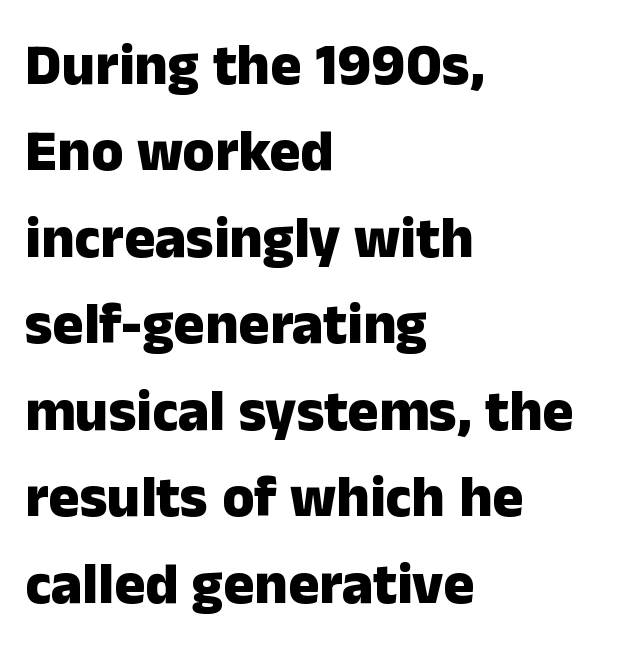
{"serif": "no", "italic": "no", "bold": "yes", "weight": "heavy", "width": "normal", "stroke_contrast": "low", "x_height": "medium", "monospaced": "no", "underline": "no", "align": "left", "line_spacing": "normal", "line_spacing_ratio": 1.49, "letter_spacing": "normal", "letter_spacing_em": 0.0, "glyph_px": 58}
